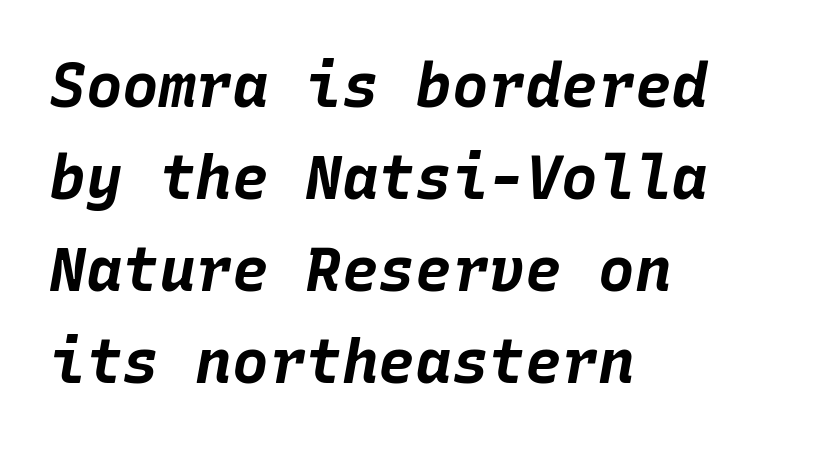
The rendering anchors every line to the left-hand side. Plenty of ink on the page — the face is bold. The horizontal fit of the characters is conventional and even. Every character here occupies the same horizontal width, giving the sample a typewriter-like rhythm. The whole block is typeset with a tilt. The rendering uses a moderate line-height, typical for paragraphs.
